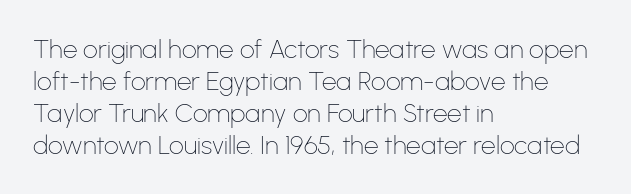
{"italic": "no", "bold": "no", "underline": "no", "align": "left", "line_spacing_ratio": 1.23, "letter_spacing": "normal", "letter_spacing_em": 0.0, "glyph_px": 26}
